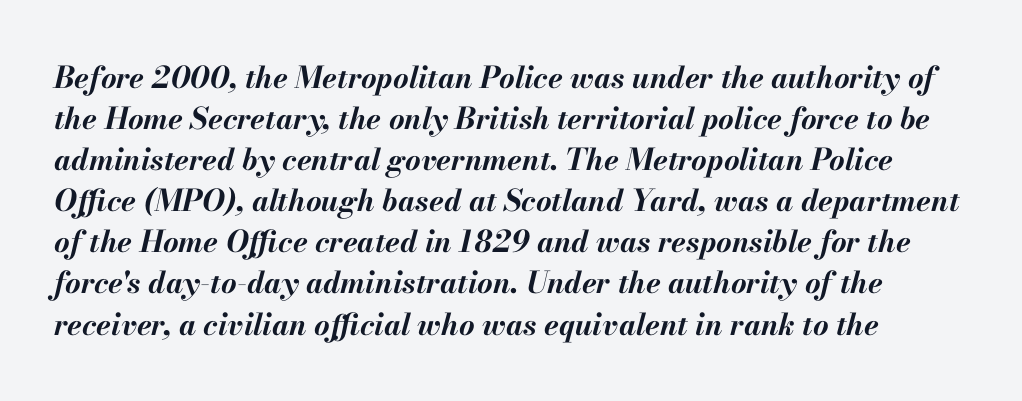
Honestly, the letter spacing is just normal — you wouldn't notice it. Leading matches the norm, producing a regular column. As a designer I'd log this as weight 700, bold. It's the slanting kind of type. The rendering uses natural spacing where letterforms have individual widths. The area under the type is left untouched.
